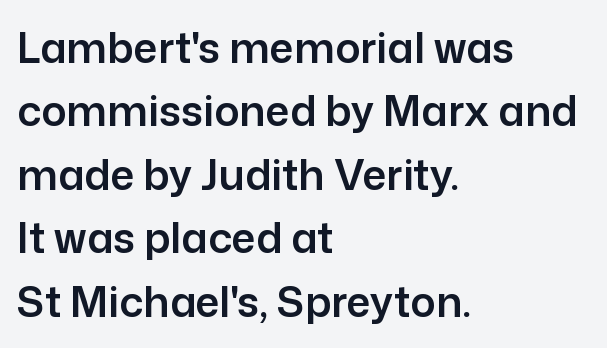
Q: Is the text italic (slanted)? A: No, it is upright.
Q: Is the typeface a serif or a sans-serif typeface? A: Sans-serif.
Q: Is the text underlined? A: No.
Q: How is the paragraph aligned? A: Left-aligned.
Q: Is the spacing between letters normal or unusually wide? A: Normal.
Q: Is the spacing between lines tight, normal or loose? A: Normal.
Q: Width (condensed, normal, or wide)? A: Normal.
Q: Stroke contrast? A: Low.
Q: x-height? A: Medium.
Q: Monospaced? A: No.
